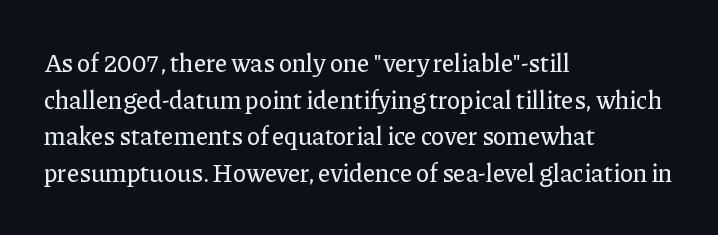
The letters stand straight up with perfectly vertical stems. The tracking reads as untouched default to a designer's eye. Vertical spacing — default. All the whitespace from short lines collects on the right. Bare-footed words on every line.
